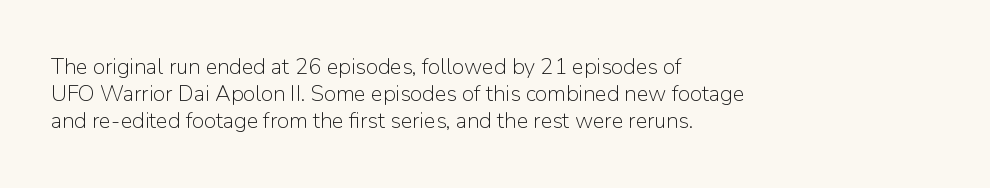
Q: Is the text bold? A: No.
Q: Is the text italic (slanted)? A: No, it is upright.
Q: Is the text underlined? A: No.
Q: How is the paragraph aligned? A: Left-aligned.
Q: Is the spacing between letters normal or unusually wide? A: Normal.
